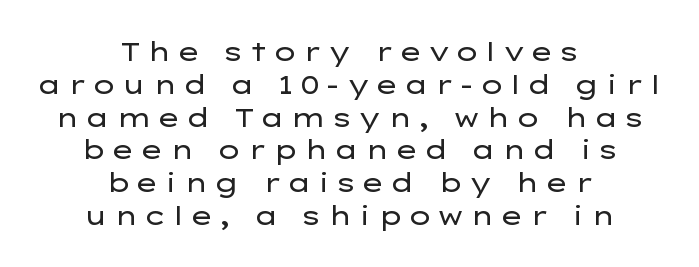
{"italic": "no", "bold": "no", "underline": "no", "align": "center", "line_spacing": "normal", "line_spacing_ratio": 1.26, "glyph_px": 26}
